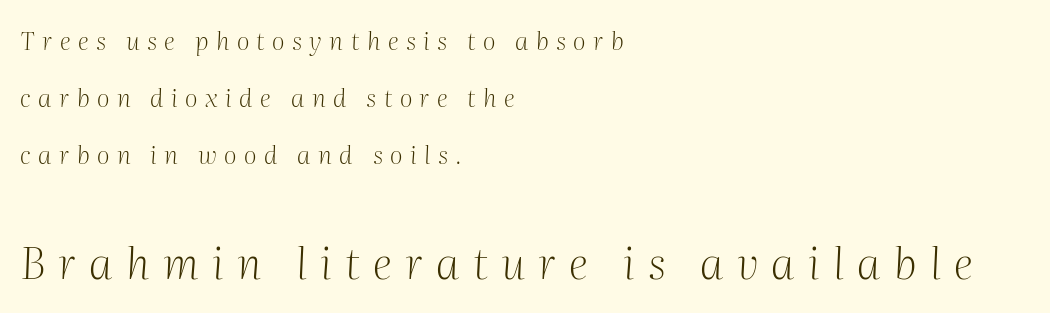
Q: Is the text bold? A: No.
Q: Is the text italic (slanted)? A: Yes, it leans right by about 2 degrees.
Q: Is the typeface a serif or a sans-serif typeface? A: Serif.
Q: Is the text underlined? A: No.
Q: How is the paragraph aligned? A: Left-aligned.
Q: Is the spacing between letters normal or unusually wide? A: Unusually wide.
Q: Is the spacing between lines tight, normal or loose? A: Loose.
Q: Which block of text is set in a larger size, the first (top) or the second (bottom)? A: The second (bottom) one.
Q: Width (condensed, normal, or wide)? A: Normal.
Q: Stroke contrast? A: Medium.
Q: x-height? A: Medium.
Q: Monospaced? A: No.
